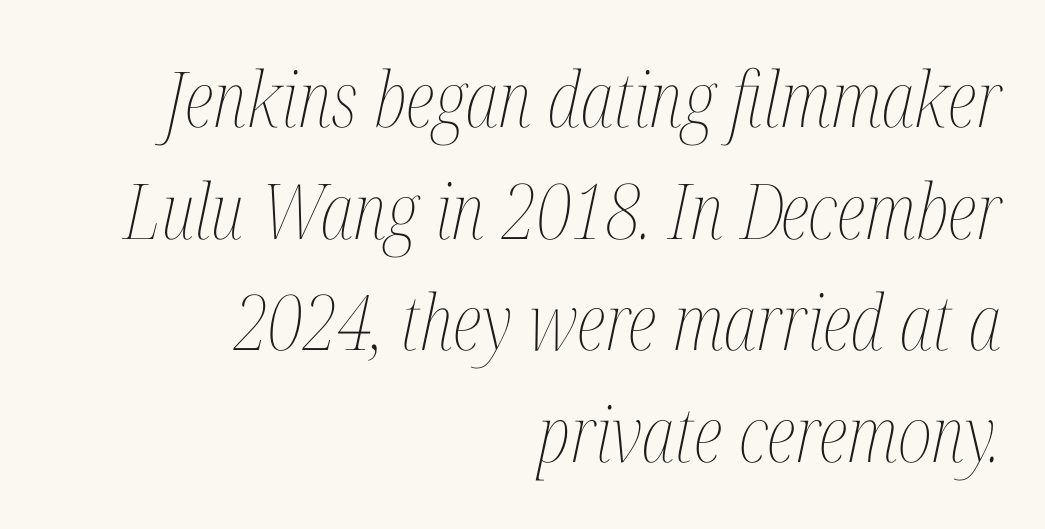
{"italic": "yes", "lean": "right", "slant_degrees": 12, "bold": "no", "weight": "thin", "width": "condensed", "stroke_contrast": "medium", "x_height": "medium", "monospaced": "no", "underline": "no", "align": "right", "line_spacing": "normal", "line_spacing_ratio": 1.45, "letter_spacing": "normal", "letter_spacing_em": 0.0, "glyph_px": 77}
